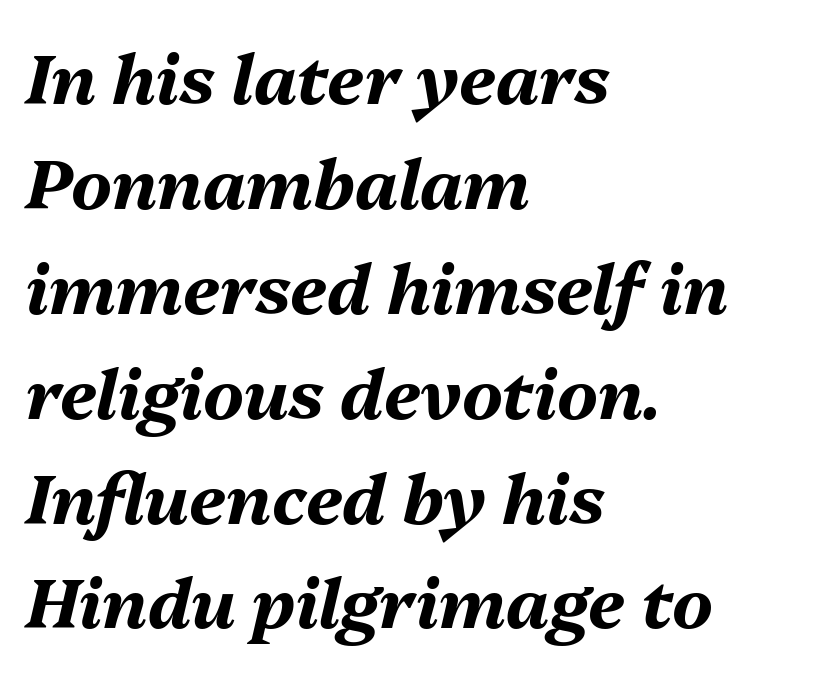
{"italic": "yes", "lean": "right", "slant_degrees": 13, "bold": "yes", "weight": "bold", "width": "normal", "stroke_contrast": "medium", "x_height": "medium", "monospaced": "no", "underline": "no", "align": "left", "line_spacing": "normal", "line_spacing_ratio": 1.52, "letter_spacing": "normal", "letter_spacing_em": 0.0, "glyph_px": 69}
